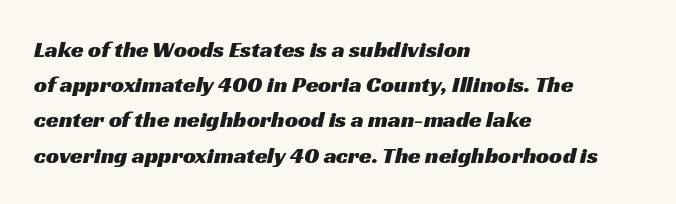
The rendering keeps characters at their native spacing. The zone under the glyphs is completely vacant. Teacher's note: observe the even left margin — that is flush-left alignment. Baseline-to-baseline distance is the conventional proportion of letter height.
